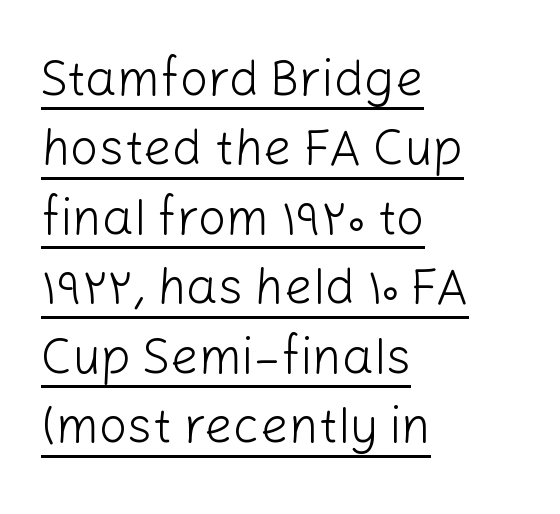
Q: Is the text bold? A: No.
Q: Is the text italic (slanted)? A: No, it is upright.
Q: Is the typeface a serif or a sans-serif typeface? A: Sans-serif.
Q: Is the text underlined? A: Yes.
Q: How is the paragraph aligned? A: Left-aligned.
Q: Is the spacing between letters normal or unusually wide? A: Normal.
Q: Is the spacing between lines tight, normal or loose? A: Normal.
Q: Width (condensed, normal, or wide)? A: Normal.
Q: Stroke contrast? A: Low.
Q: x-height? A: Medium.
Q: Monospaced? A: No.
